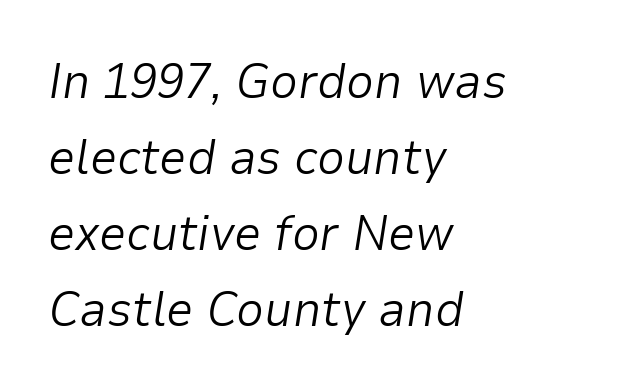
{"italic": "yes", "lean": "right", "slant_degrees": 9, "bold": "no", "weight": "light", "width": "normal", "stroke_contrast": "low", "x_height": "medium", "monospaced": "no", "underline": "no", "align": "left", "line_spacing": "normal", "line_spacing_ratio": 1.55, "letter_spacing": "normal", "letter_spacing_em": 0.0, "glyph_px": 49}
